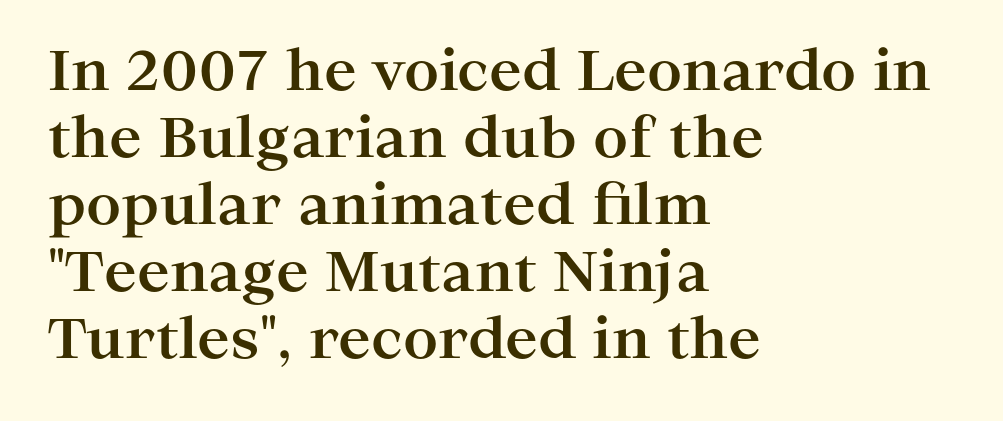
Every letter is thick-stroked: bold, no question. The passage shown has conventional tracking throughout. Think of a printed novel: that variable character pitch is what you see here. If you drew a ruler down the left edge, every line would touch it.
